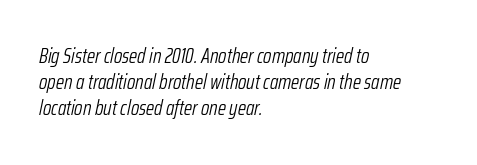
The image shows 21 px text type, italic (leaning right); set left-aligned, line spacing 1.24x, normal letter spacing, not underlined.
